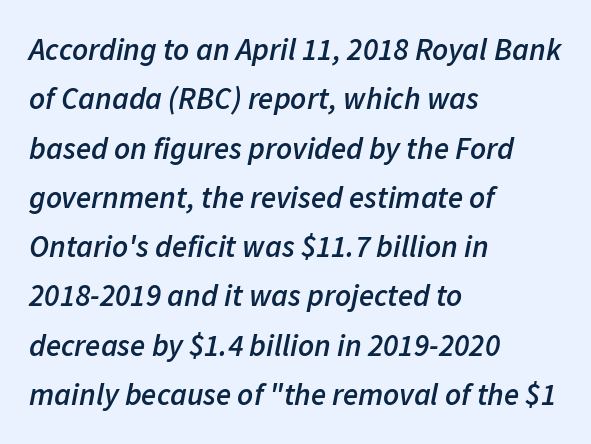
{"italic": "yes", "lean": "right", "slant_degrees": 11, "bold": "semi", "weight": "semibold", "width": "normal", "stroke_contrast": "low", "x_height": "medium", "monospaced": "no", "underline": "no", "align": "left", "line_spacing": "normal", "line_spacing_ratio": 1.59, "letter_spacing": "normal", "letter_spacing_em": 0.0, "glyph_px": 31}
